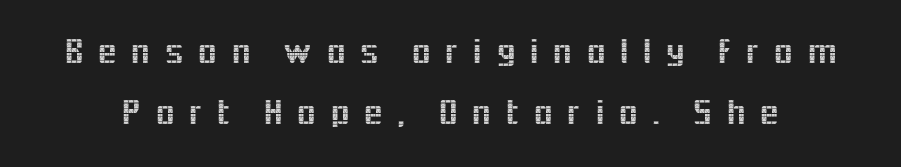
The image shows 36 px sans-serif type, upright; set normal line spacing (1.69x), unusually wide letter spacing (+0.36 em), not underlined; a medium x-height.
